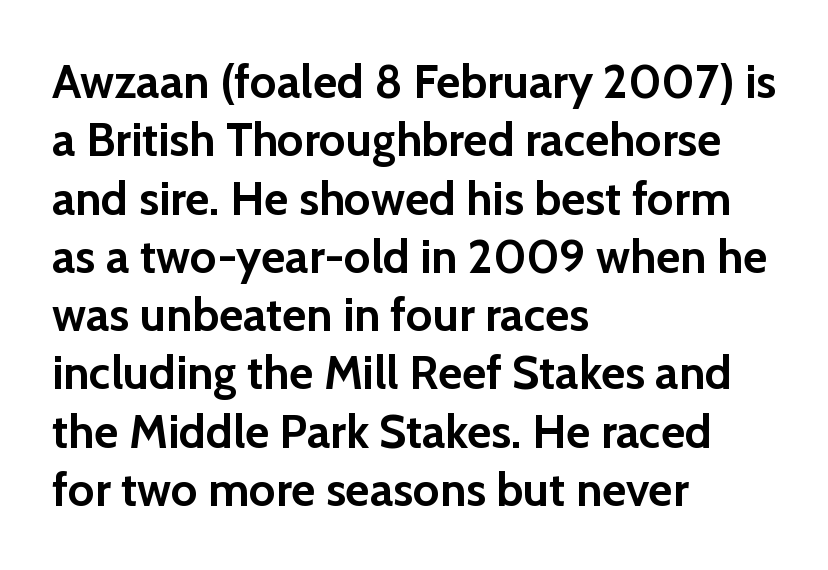
{"serif": "no", "italic": "no", "bold": "yes", "weight": "semibold", "width": "normal", "stroke_contrast": "low", "x_height": "medium", "monospaced": "no", "underline": "no", "align": "left", "line_spacing_ratio": 1.24, "letter_spacing": "normal", "letter_spacing_em": 0.0, "glyph_px": 47}
